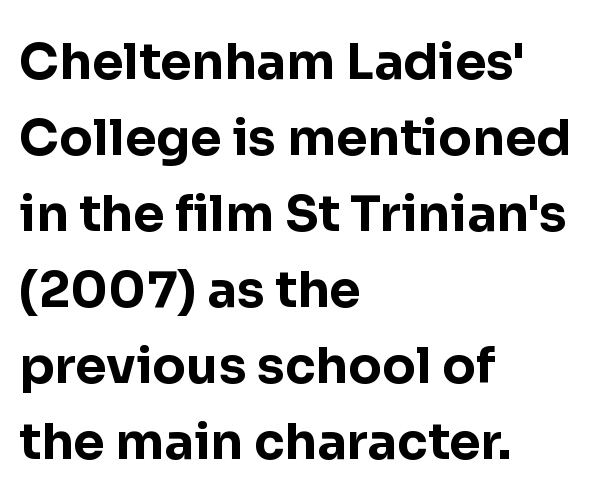
{"serif": "no", "italic": "no", "bold": "yes", "weight": "bold", "width": "normal", "stroke_contrast": "low", "x_height": "medium", "monospaced": "no", "underline": "no", "align": "left", "line_spacing": "normal", "line_spacing_ratio": 1.52, "letter_spacing": "normal", "letter_spacing_em": 0.0, "glyph_px": 50}
